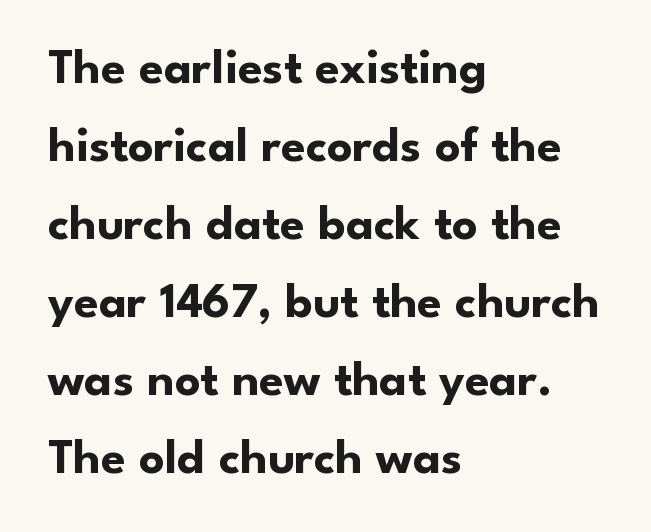
{"serif": "no", "italic": "no", "bold": "yes", "weight": "bold", "width": "normal", "stroke_contrast": "low", "x_height": "small", "monospaced": "no", "underline": "no", "align": "left", "line_spacing": "normal", "line_spacing_ratio": 1.56, "letter_spacing": "normal", "letter_spacing_em": 0.0, "glyph_px": 50}
